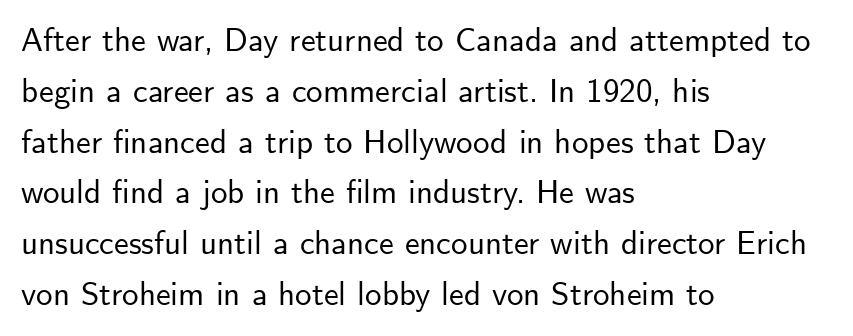
Q: Is the text italic (slanted)? A: No, it is upright.
Q: Is the typeface a serif or a sans-serif typeface? A: Sans-serif.
Q: Is the text underlined? A: No.
Q: How is the paragraph aligned? A: Left-aligned.
Q: Is the spacing between letters normal or unusually wide? A: Normal.
Q: Is the spacing between lines tight, normal or loose? A: Normal.
Q: Width (condensed, normal, or wide)? A: Normal.
Q: Stroke contrast? A: Low.
Q: x-height? A: Small.
Q: Monospaced? A: No.
